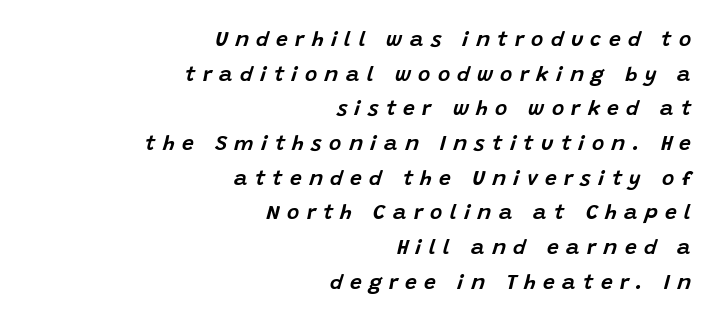
{"italic": "yes", "lean": "right", "slant_degrees": 15, "underline": "no", "align": "right", "line_spacing": "normal", "line_spacing_ratio": 1.65, "letter_spacing": "wide", "letter_spacing_em": 0.35, "glyph_px": 21}
